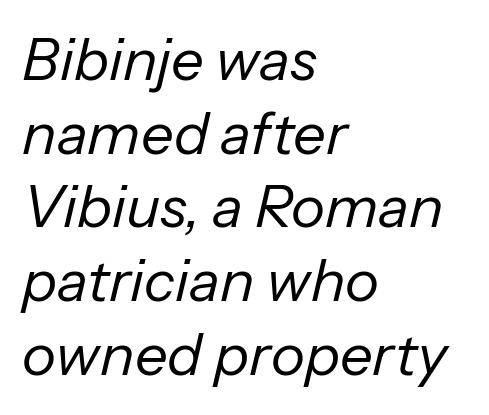
The image shows 58 px regular-weight type, italic (leaning right); set left-aligned, normal line spacing (1.27x), normal letter spacing, not underlined; low stroke contrast and a medium x-height.
